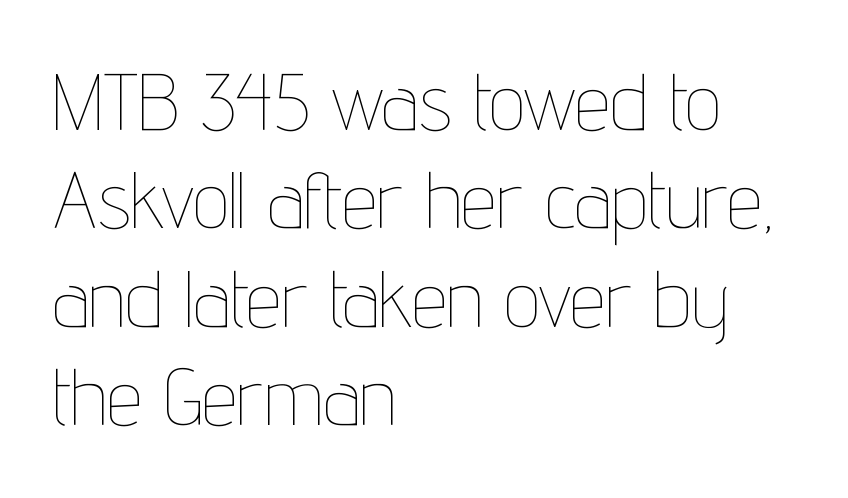
{"italic": "no", "bold": "no", "weight": "thin", "width": "condensed", "stroke_contrast": "low", "x_height": "medium", "monospaced": "no", "underline": "no", "align": "left", "line_spacing_ratio": 1.23, "letter_spacing": "normal", "letter_spacing_em": 0.0, "glyph_px": 80}
